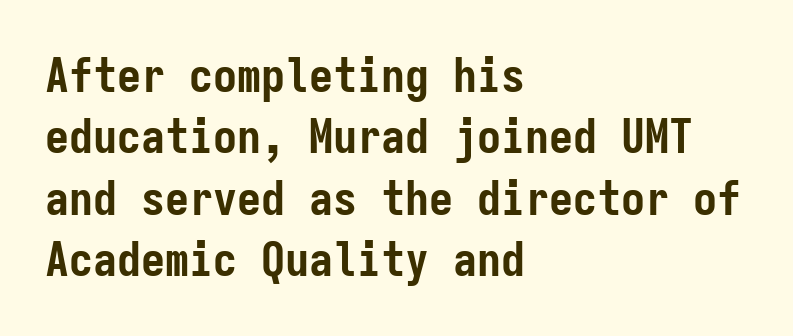
Characters follow at the spacing the type designer built in. Summary of vertical rhythm: regular, with standard interline spacing. These lines are set flush left with a ragged right edge. This sample has the even, mechanical cadence of fixed-width lettering.
